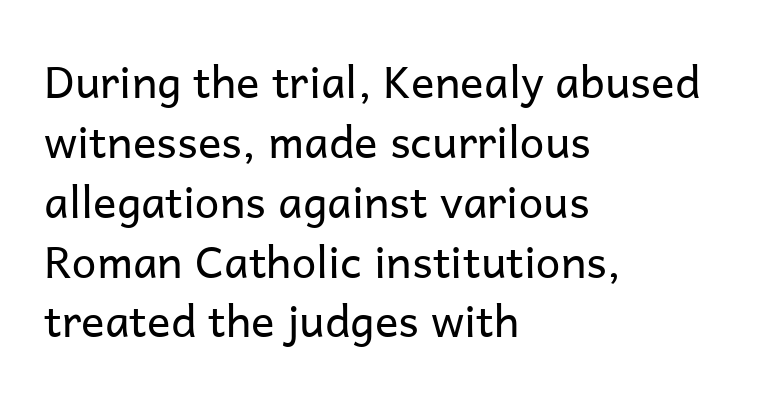
{"serif": "no", "italic": "no", "bold": "no", "weight": "regular", "width": "normal", "stroke_contrast": "low", "x_height": "medium", "monospaced": "no", "underline": "no", "align": "left", "line_spacing": "normal", "line_spacing_ratio": 1.36, "letter_spacing": "normal", "letter_spacing_em": 0.0, "glyph_px": 44}
